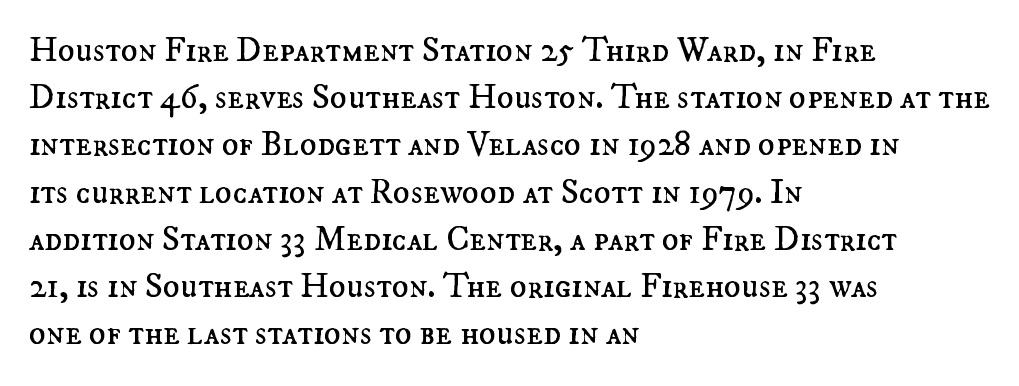
{"italic": "no", "bold": "no", "weight": "regular", "width": "normal", "stroke_contrast": "medium", "x_height": "small", "monospaced": "no", "underline": "no", "align": "left", "line_spacing": "normal", "line_spacing_ratio": 1.35, "letter_spacing": "normal", "letter_spacing_em": 0.0, "glyph_px": 35}
